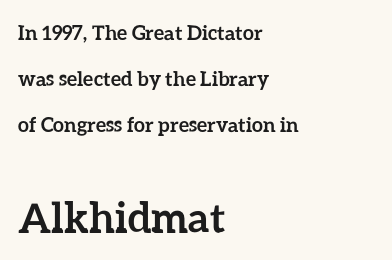
Q: Is the text bold? A: Yes.
Q: Is the text italic (slanted)? A: No, it is upright.
Q: Is the text underlined? A: No.
Q: How is the paragraph aligned? A: Left-aligned.
Q: Is the spacing between letters normal or unusually wide? A: Normal.
Q: Is the spacing between lines tight, normal or loose? A: Loose.
Q: Which block of text is set in a larger size, the first (top) or the second (bottom)? A: The second (bottom) one.
Q: Width (condensed, normal, or wide)? A: Normal.
Q: Stroke contrast? A: Low.
Q: x-height? A: Medium.
Q: Monospaced? A: No.
